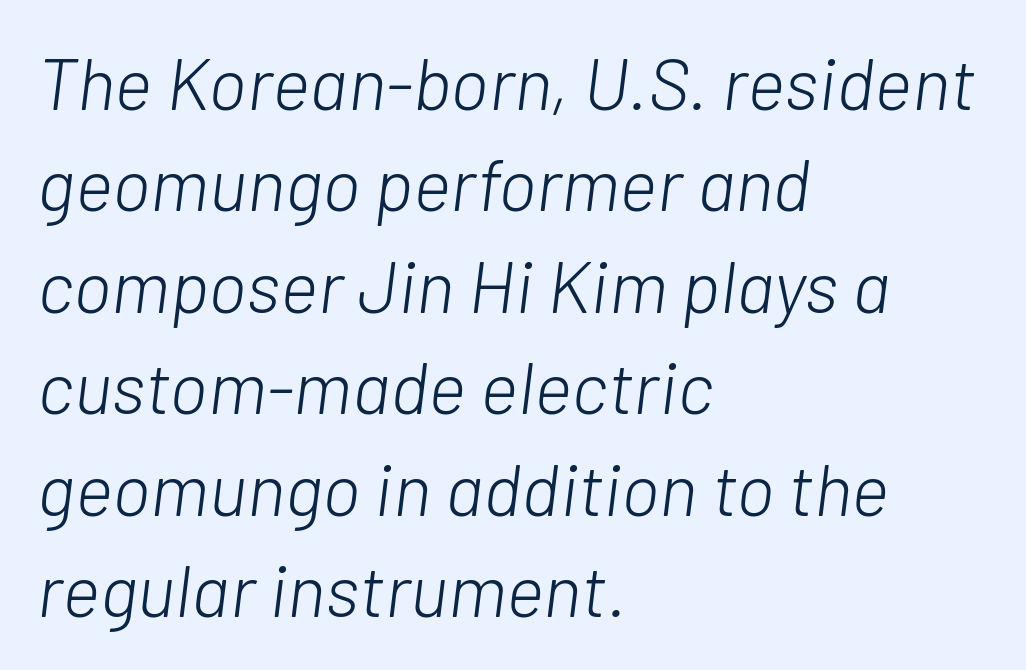
The image shows 73 px light type, italic (leaning right); set left-aligned, normal line spacing (1.39x), normal letter spacing, not underlined; low stroke contrast and a medium x-height.
